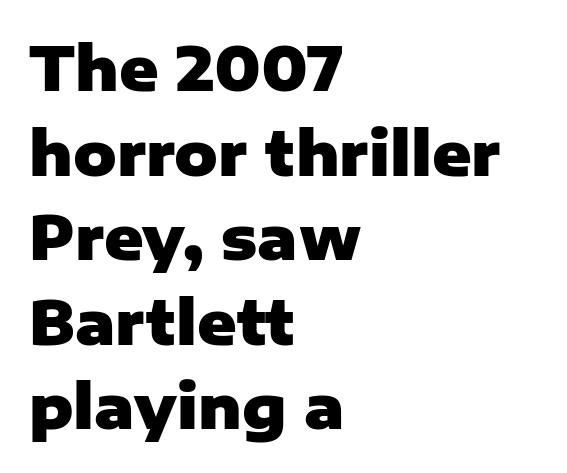
The image shows 60 px heavy sans-serif type, upright; set left-aligned, normal line spacing (1.41x), normal letter spacing, not underlined; low stroke contrast and a medium x-height.
